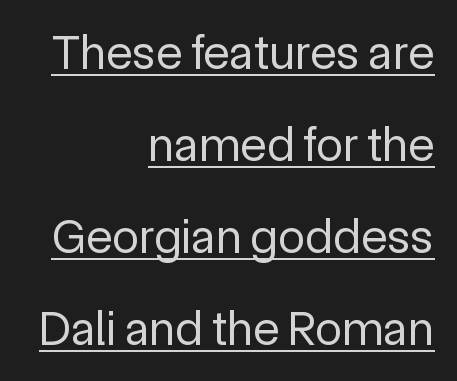
The image shows 49 px regular-weight sans-serif type, upright; set right-aligned, line spacing 1.88x, normal letter spacing, underlined; a medium x-height.
